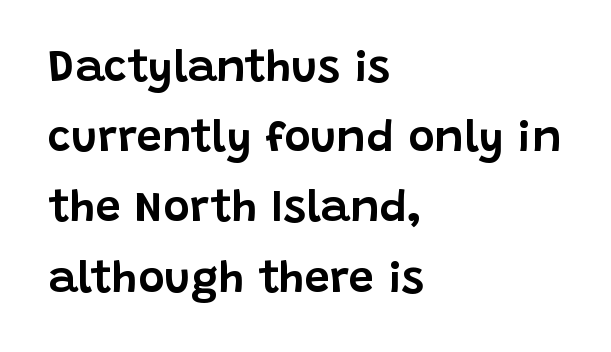
{"serif": "no", "italic": "no", "width": "normal", "stroke_contrast": "low", "x_height": "large", "monospaced": "no", "underline": "no", "align": "left", "line_spacing": "normal", "line_spacing_ratio": 1.56, "letter_spacing": "normal", "letter_spacing_em": 0.0, "glyph_px": 45}
